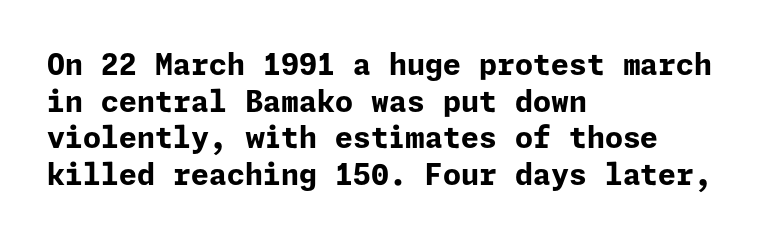
{"serif": "no", "italic": "no", "bold": "yes", "weight": "bold", "width": "normal", "stroke_contrast": "low", "x_height": "medium", "underline": "no", "align": "left", "line_spacing": "normal", "line_spacing_ratio": 1.26, "letter_spacing": "normal", "letter_spacing_em": 0.0, "glyph_px": 29}
